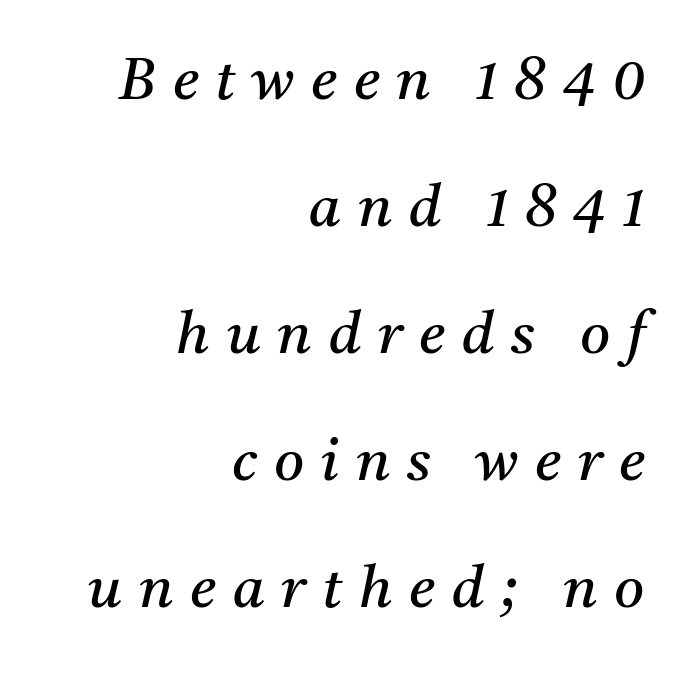
Q: Is the text bold? A: No.
Q: Is the text italic (slanted)? A: Yes, it leans right by about 11 degrees.
Q: Is the typeface a serif or a sans-serif typeface? A: Serif.
Q: Is the text underlined? A: No.
Q: How is the paragraph aligned? A: Right-aligned.
Q: Is the spacing between letters normal or unusually wide? A: Unusually wide.
Q: Is the spacing between lines tight, normal or loose? A: Loose.
Q: Width (condensed, normal, or wide)? A: Normal.
Q: Stroke contrast? A: Medium.
Q: x-height? A: Medium.
Q: Monospaced? A: No.
